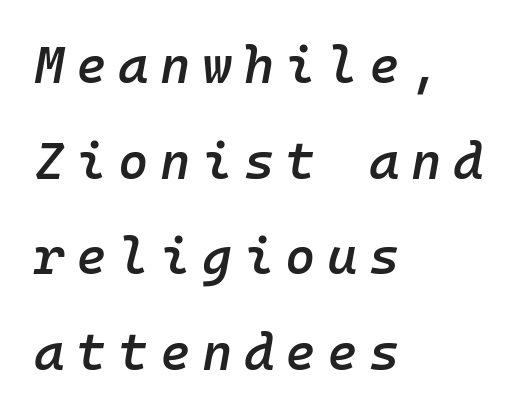
Q: Is the text bold? A: Semi-bold.
Q: Is the text italic (slanted)? A: Yes, it leans right by about 10 degrees.
Q: Is the text underlined? A: No.
Q: How is the paragraph aligned? A: Left-aligned.
Q: Is the spacing between letters normal or unusually wide? A: Unusually wide.
Q: Width (condensed, normal, or wide)? A: Normal.
Q: Stroke contrast? A: Low.
Q: x-height? A: Medium.
Q: Monospaced? A: Yes.
